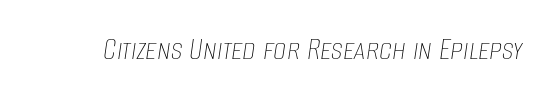
Students, note that the glyphs here touch the page at normal intervals. The baseline area is clear. The weight would be labelled regular, book, light, or lighter still. An italicized treatment has been applied to the whole sample. Proportional: the letters do not fall into vertical columns.
